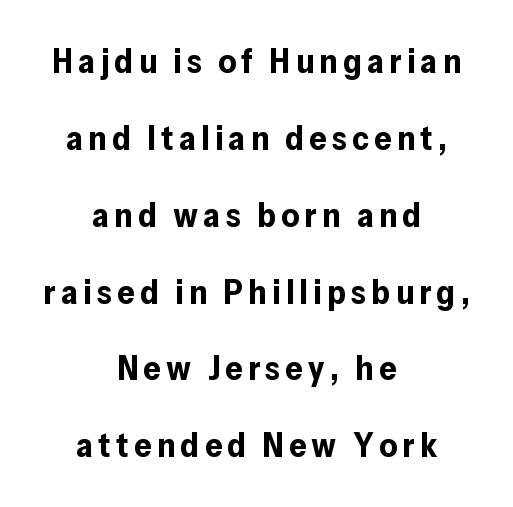
Q: Is the text bold? A: Yes.
Q: Is the text italic (slanted)? A: No, it is upright.
Q: Is the typeface a serif or a sans-serif typeface? A: Sans-serif.
Q: Is the text underlined? A: No.
Q: How is the paragraph aligned? A: Centered.
Q: Is the spacing between lines tight, normal or loose? A: Loose.
Q: Width (condensed, normal, or wide)? A: Normal.
Q: Stroke contrast? A: Low.
Q: x-height? A: Medium.
Q: Monospaced? A: No.
